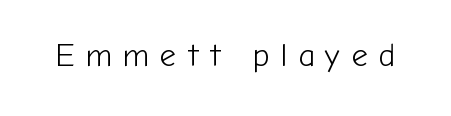
Q: Is the text bold? A: No.
Q: Is the text italic (slanted)? A: No, it is upright.
Q: Is the typeface a serif or a sans-serif typeface? A: Sans-serif.
Q: Is the text underlined? A: No.
Q: Is the spacing between letters normal or unusually wide? A: Unusually wide.
Q: Width (condensed, normal, or wide)? A: Normal.
Q: Stroke contrast? A: Low.
Q: x-height? A: Medium.
Q: Monospaced? A: No.
